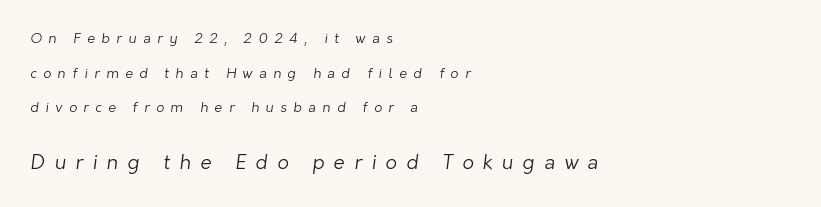
The image shows 20 px text type; set left-aligned, loose line spacing (2.48x), unusually wide letter spacing (+0.47 em), not underlined; the second (bottom) block is 1.43x larger.
